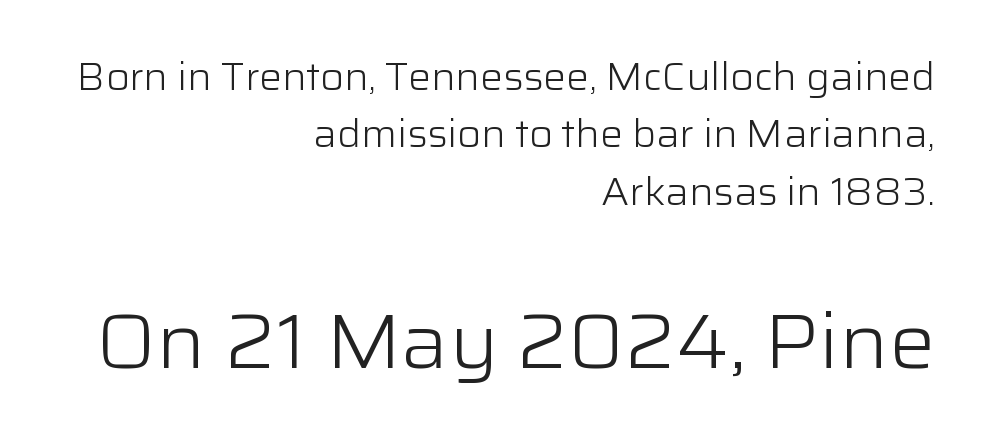
Q: Is the text bold? A: No.
Q: Is the text italic (slanted)? A: No, it is upright.
Q: Is the typeface a serif or a sans-serif typeface? A: Sans-serif.
Q: Is the text underlined? A: No.
Q: How is the paragraph aligned? A: Right-aligned.
Q: Is the spacing between letters normal or unusually wide? A: Normal.
Q: Is the spacing between lines tight, normal or loose? A: Normal.
Q: Which block of text is set in a larger size, the first (top) or the second (bottom)? A: The second (bottom) one.
Q: Width (condensed, normal, or wide)? A: Normal.
Q: Stroke contrast? A: Low.
Q: x-height? A: Medium.
Q: Monospaced? A: No.
